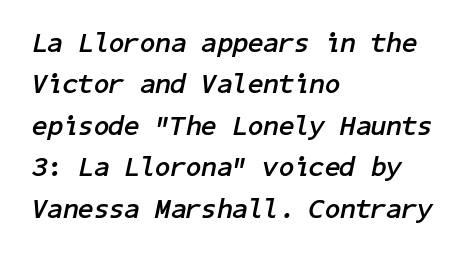
The image shows 28 px semibold type, italic (leaning right); set left-aligned, normal line spacing (1.48x), normal letter spacing, not underlined; low stroke contrast and a medium x-height.
